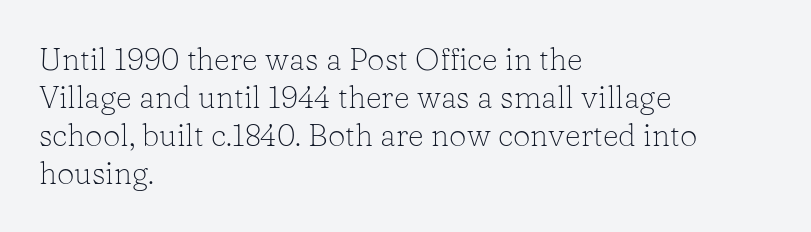
The image shows 31 px light serif type, upright; set left-aligned, line spacing 1.23x, normal letter spacing, not underlined; low stroke contrast and a medium x-height.
